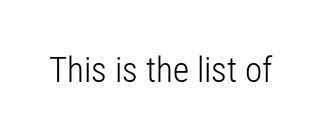
Nope, no serifs anywhere on these letters. The foot of each line stays bare and open. Proportional: the letters do not fall into vertical columns. Characters remain perfectly vertical along every line. The type is set solid horizontally, with unmodified tracking.
